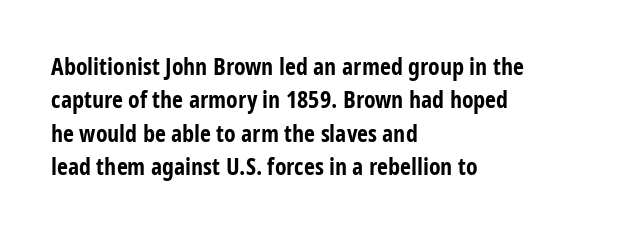
Q: Is the text bold? A: Yes.
Q: Is the text italic (slanted)? A: No, it is upright.
Q: Is the text underlined? A: No.
Q: How is the paragraph aligned? A: Left-aligned.
Q: Is the spacing between letters normal or unusually wide? A: Normal.
Q: Is the spacing between lines tight, normal or loose? A: Normal.
